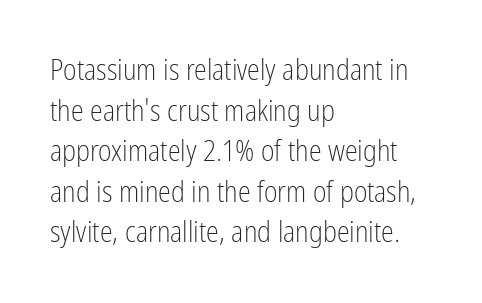
Q: Is the text bold? A: No.
Q: Is the text italic (slanted)? A: No, it is upright.
Q: Is the typeface a serif or a sans-serif typeface? A: Sans-serif.
Q: Is the text underlined? A: No.
Q: How is the paragraph aligned? A: Left-aligned.
Q: Is the spacing between letters normal or unusually wide? A: Normal.
Q: Is the spacing between lines tight, normal or loose? A: Normal.
Q: Width (condensed, normal, or wide)? A: Condensed.
Q: Stroke contrast? A: Low.
Q: x-height? A: Medium.
Q: Monospaced? A: No.
